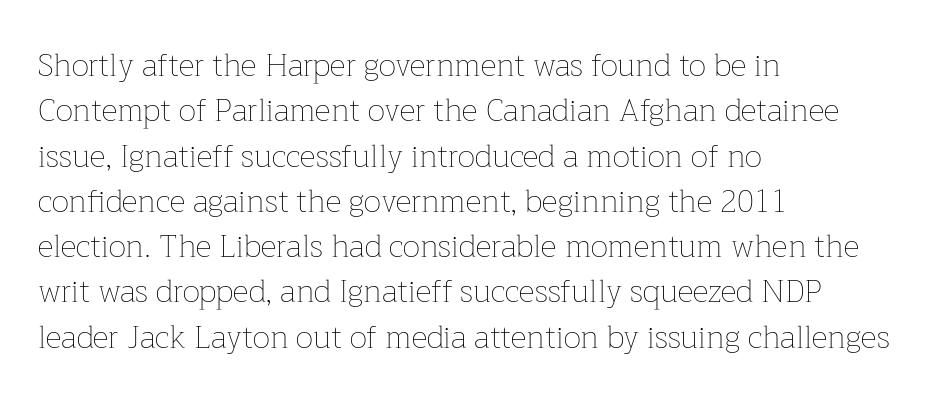
Q: Is the text bold? A: No.
Q: Is the text italic (slanted)? A: No, it is upright.
Q: Is the text underlined? A: No.
Q: How is the paragraph aligned? A: Left-aligned.
Q: Is the spacing between letters normal or unusually wide? A: Normal.
Q: Is the spacing between lines tight, normal or loose? A: Normal.
Q: Width (condensed, normal, or wide)? A: Normal.
Q: Stroke contrast? A: Low.
Q: x-height? A: Medium.
Q: Monospaced? A: No.
